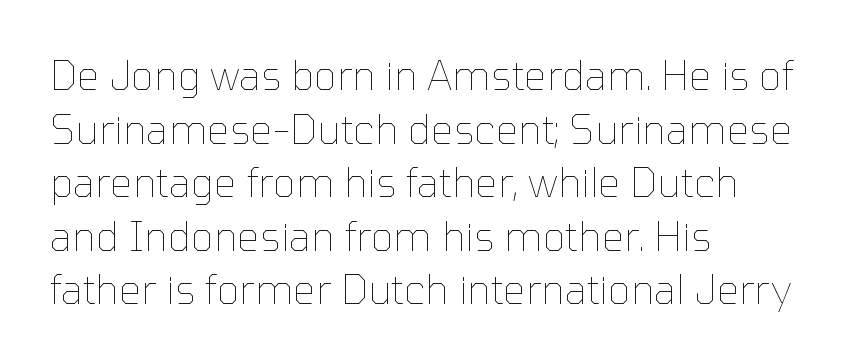
The image shows 40 px thin type, upright; set left-aligned, normal line spacing (1.34x), normal letter spacing, not underlined; low stroke contrast and a medium x-height.
